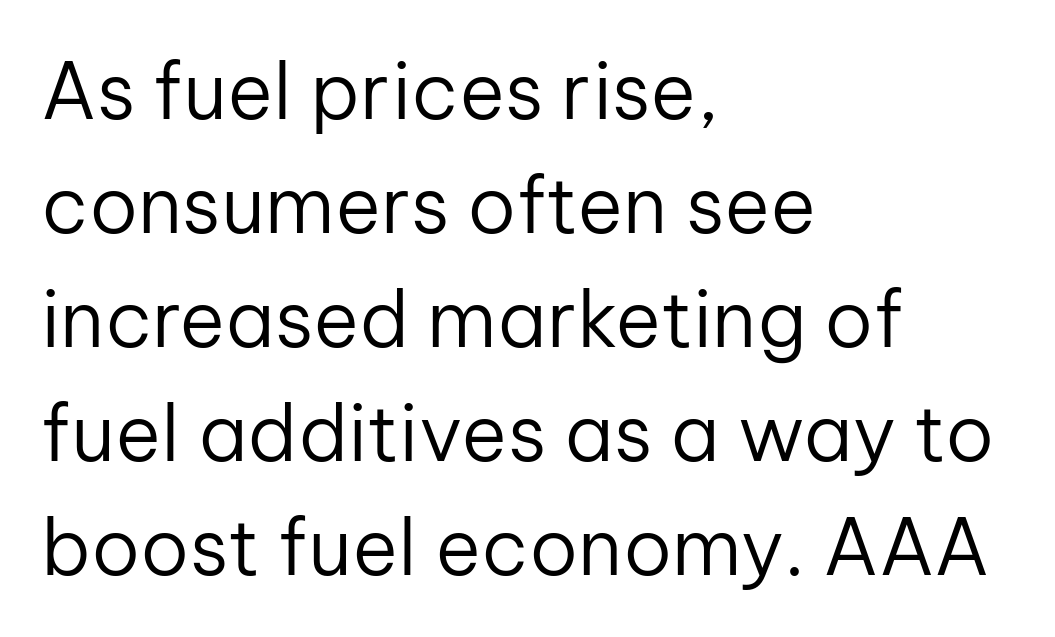
{"serif": "no", "italic": "no", "bold": "no", "weight": "regular", "width": "normal", "stroke_contrast": "low", "x_height": "medium", "monospaced": "no", "underline": "no", "align": "left", "line_spacing": "normal", "line_spacing_ratio": 1.46, "letter_spacing": "normal", "letter_spacing_em": 0.0, "glyph_px": 78}
